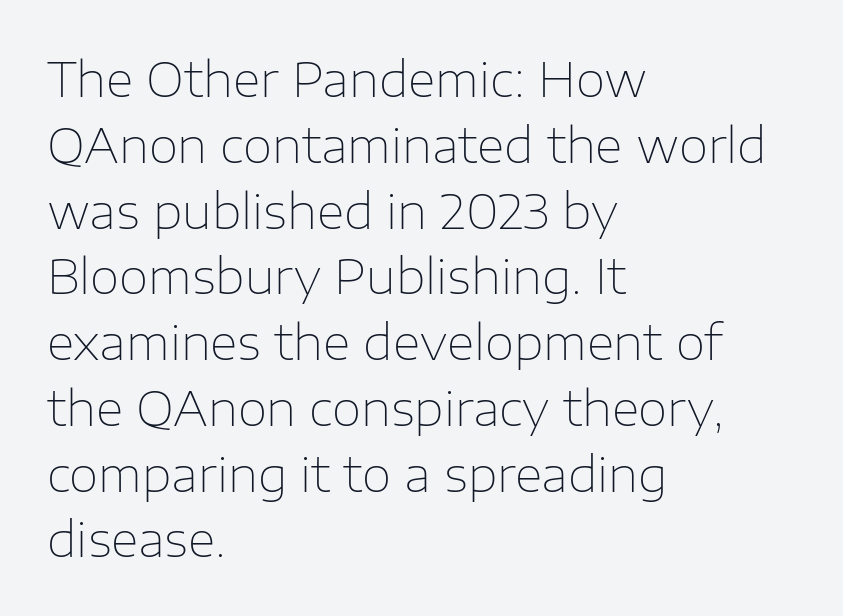
The image shows 48 px thin sans-serif type, upright; set left-aligned, normal line spacing (1.37x), normal letter spacing, not underlined; low stroke contrast and a medium x-height.
